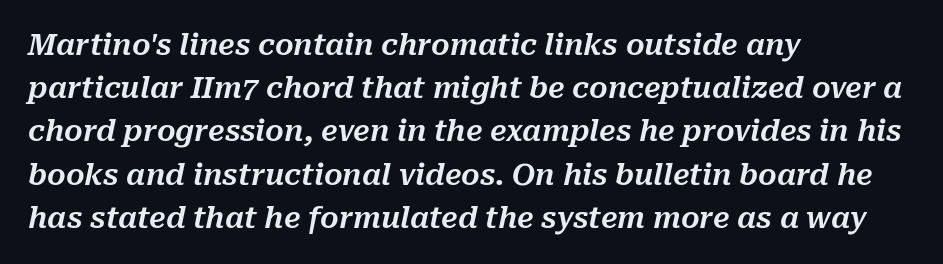
Q: Is the text italic (slanted)? A: Yes, it leans right by about 10 degrees.
Q: Is the text underlined? A: No.
Q: How is the paragraph aligned? A: Left-aligned.
Q: Is the spacing between letters normal or unusually wide? A: Normal.
Q: Is the spacing between lines tight, normal or loose? A: Normal.
Q: Width (condensed, normal, or wide)? A: Normal.
Q: Stroke contrast? A: Medium.
Q: x-height? A: Medium.
Q: Monospaced? A: No.
